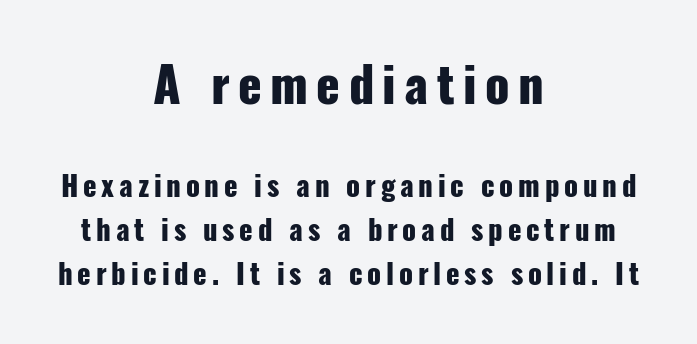
The block of text has a typical density, with ordinary space between rows. Underline: absent. Visually the block forms a symmetrical silhouette, jagged on both flanks. Posture: vertical.
